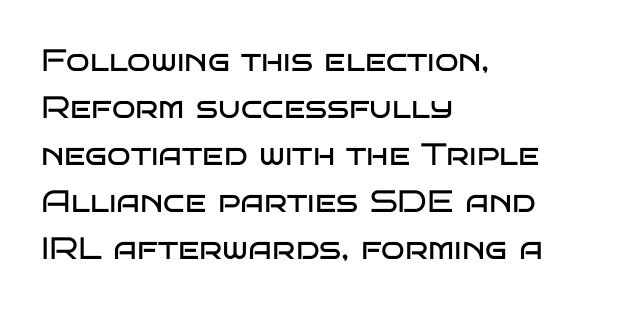
{"serif": "no", "italic": "no", "bold": "no", "weight": "regular", "width": "wide", "stroke_contrast": "low", "x_height": "large", "monospaced": "no", "underline": "no", "align": "left", "line_spacing": "normal", "line_spacing_ratio": 1.52, "letter_spacing": "normal", "letter_spacing_em": 0.0, "glyph_px": 31}
